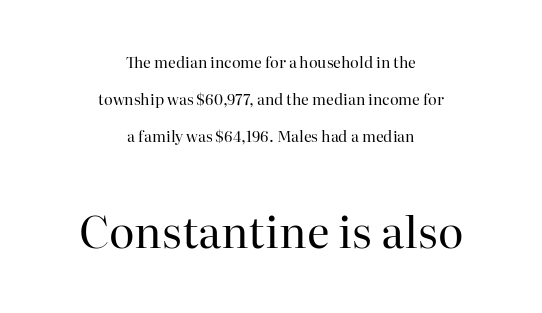
The passage shown has conventional tracking throughout. Do the characters align in a grid? No, the font is proportional. The designer went with a serif here, giving each stem small feet. Posture: upright roman. A student would notice the bottom passage is typeset larger than what precedes it.
